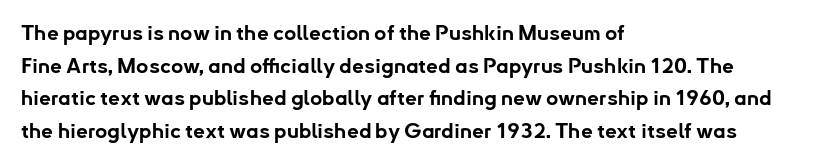
Q: Is the text bold? A: Yes.
Q: Is the text italic (slanted)? A: No, it is upright.
Q: Is the text underlined? A: No.
Q: How is the paragraph aligned? A: Left-aligned.
Q: Is the spacing between letters normal or unusually wide? A: Normal.
Q: Is the spacing between lines tight, normal or loose? A: Normal.
